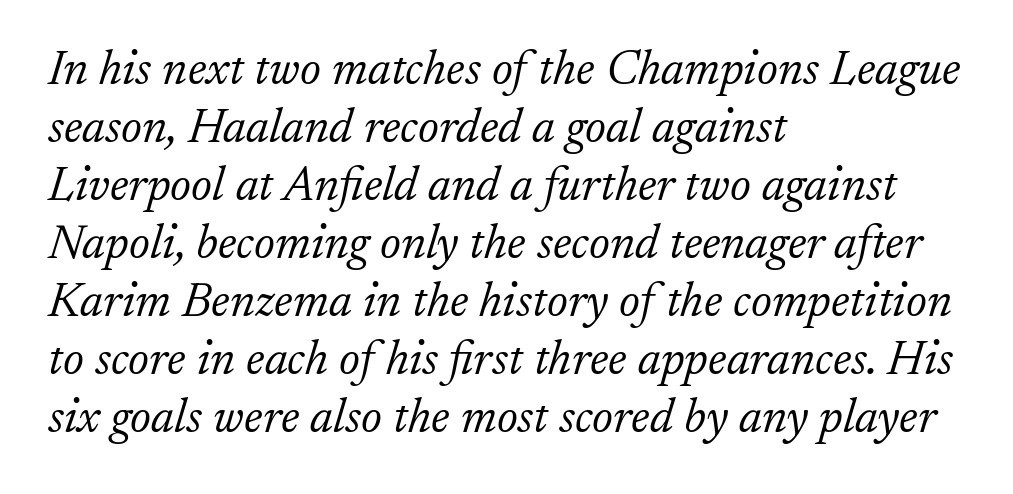
Q: Is the text bold? A: No.
Q: Is the text italic (slanted)? A: Yes, it leans right by about 17 degrees.
Q: Is the typeface a serif or a sans-serif typeface? A: Serif.
Q: Is the text underlined? A: No.
Q: How is the paragraph aligned? A: Left-aligned.
Q: Is the spacing between letters normal or unusually wide? A: Normal.
Q: Width (condensed, normal, or wide)? A: Normal.
Q: Stroke contrast? A: Low.
Q: x-height? A: Small.
Q: Monospaced? A: No.
